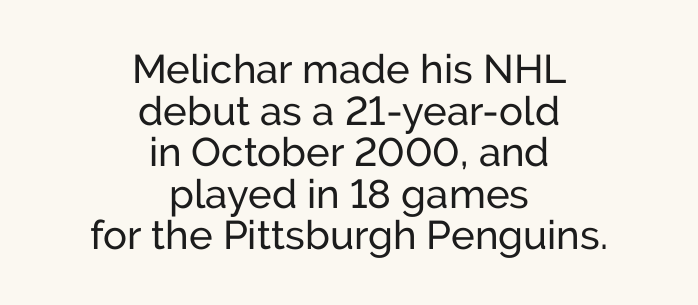
Q: Is the text italic (slanted)? A: No, it is upright.
Q: Is the typeface a serif or a sans-serif typeface? A: Sans-serif.
Q: Is the text underlined? A: No.
Q: How is the paragraph aligned? A: Centered.
Q: Is the spacing between letters normal or unusually wide? A: Normal.
Q: Is the spacing between lines tight, normal or loose? A: Tight.
Q: Width (condensed, normal, or wide)? A: Normal.
Q: Stroke contrast? A: Low.
Q: x-height? A: Medium.
Q: Monospaced? A: No.
